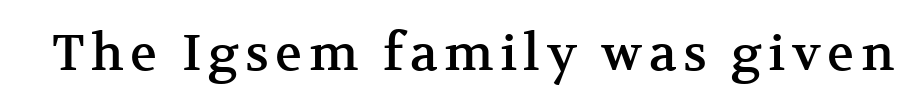
The image shows 50 px serif type, upright; set not underlined; medium stroke contrast and a medium x-height.
